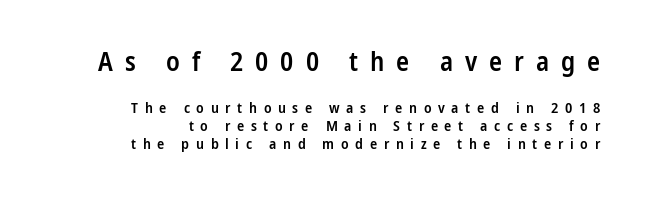
{"italic": "no", "bold": "semi", "underline": "no", "align": "right", "line_spacing_ratio": 1.18, "letter_spacing": "wide", "letter_spacing_em": 0.44, "larger_block": "first", "size_ratio": 1.8, "glyph_px": 27}
